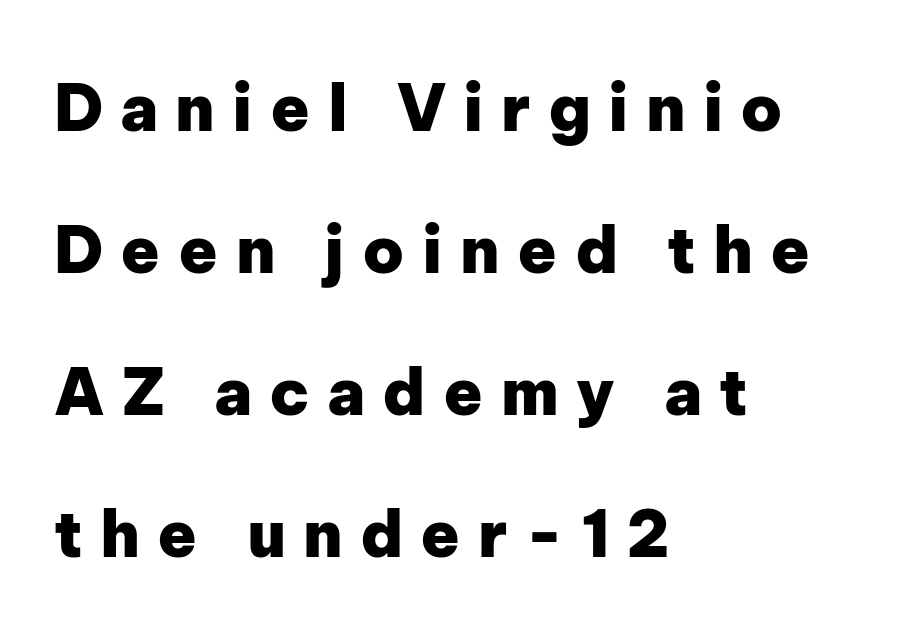
The image shows 64 px heavy sans-serif type, upright; set left-aligned, loose line spacing (2.22x), unusually wide letter spacing (+0.27 em), not underlined; low stroke contrast and a medium x-height.
